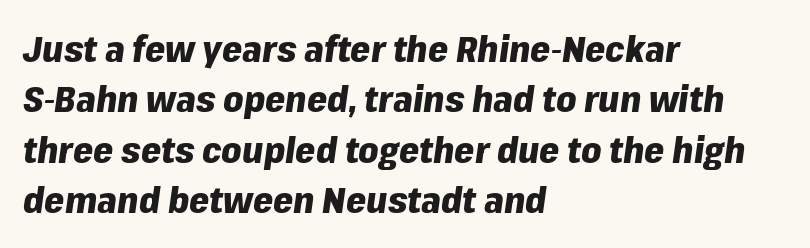
Caption: multi-line text, flush left, ragged right. Interline gaps are of average width in this sample. A typesetter would mark this as italic. Here the designer chose a conventional face with non-uniform glyph widths. Does the weight exceed regular? Yes, all the way to bold.
